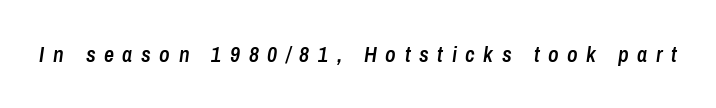
Posture: slanted. This is moderately heavy type, rendered in semibold. Glance below the letters and you will spot only blank space. This sample uses expanded letter spacing, leaving extra air between glyphs.
